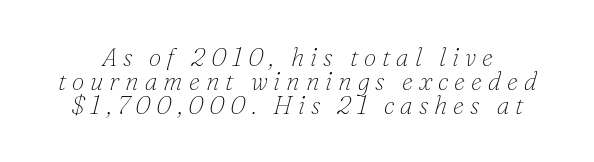
This is oblique type, the kind used for emphasis or titles. Descenders are the only things crossing below the line. These lines huddle together more closely than default settings would place them. The font is comparable to plain body text, perhaps lighter.
